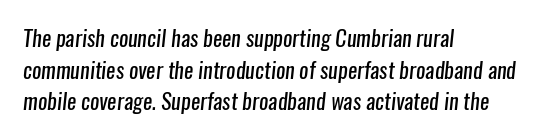
The image shows 22 px text type; set left-aligned, normal line spacing (1.44x), normal letter spacing, not underlined.
